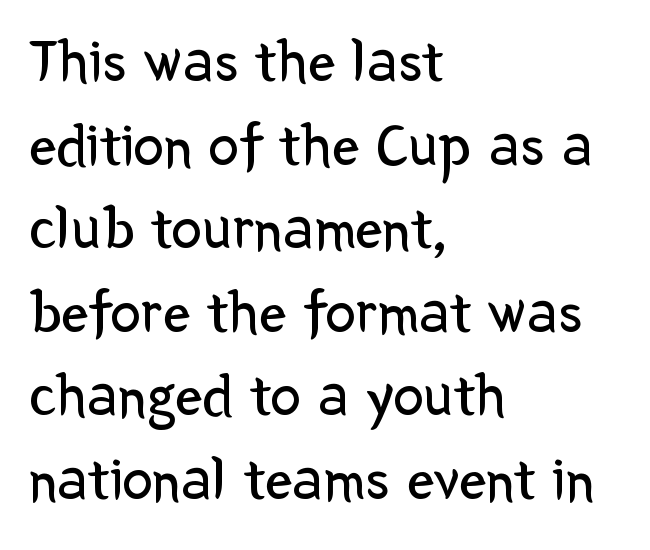
{"serif": "no", "italic": "no", "bold": "no", "weight": "regular", "width": "normal", "stroke_contrast": "low", "x_height": "medium", "monospaced": "no", "underline": "no", "align": "left", "line_spacing": "normal", "line_spacing_ratio": 1.37, "letter_spacing": "normal", "letter_spacing_em": 0.0, "glyph_px": 61}
